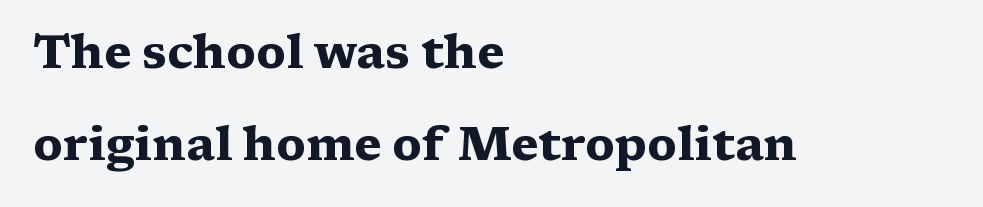
The image shows 47 px heavy, wide serif type, upright; set left-aligned, loose line spacing (1.96x), normal letter spacing, not underlined; medium stroke contrast and a medium x-height.
